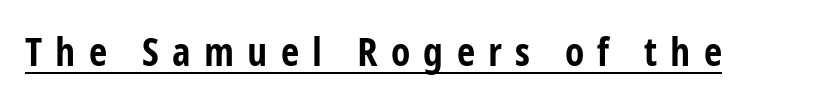
The image shows 40 px bold, condensed sans-serif type, upright; set unusually wide letter spacing (+0.33 em), underlined; low stroke contrast and a medium x-height.
